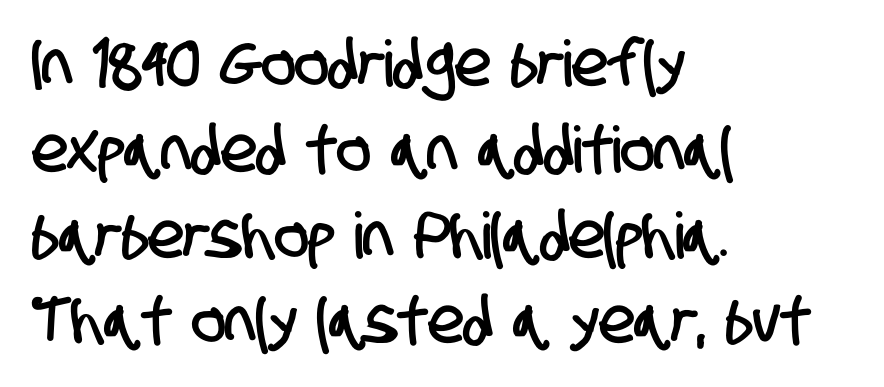
{"serif": "no", "width": "condensed", "stroke_contrast": "low", "x_height": "large", "monospaced": "no", "underline": "no", "align": "left", "line_spacing": "normal", "line_spacing_ratio": 1.34, "letter_spacing": "normal", "letter_spacing_em": 0.0, "glyph_px": 64}
